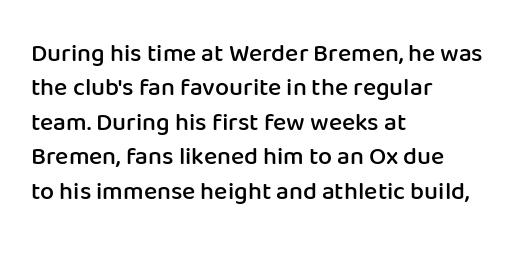
No italicization has been applied; the sample stays upright. Every letter is mildly thick-stroked: semibold rather than bold. The rag falls on the right side of this text block. The area under the type is left untouched.
